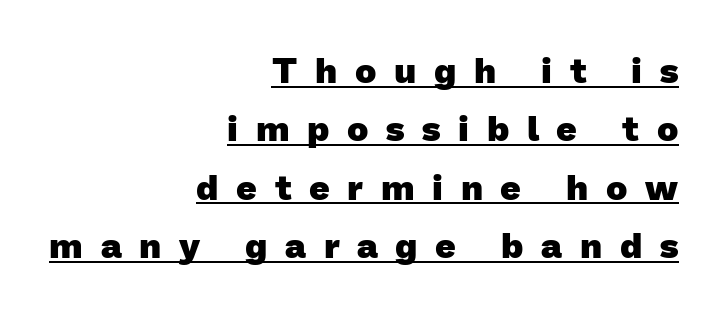
{"serif": "no", "bold": "yes", "weight": "heavy", "width": "normal", "stroke_contrast": "low", "x_height": "medium", "monospaced": "no", "underline": "yes", "align": "right", "line_spacing": "normal", "line_spacing_ratio": 1.62, "letter_spacing": "wide", "letter_spacing_em": 0.49, "glyph_px": 36}
